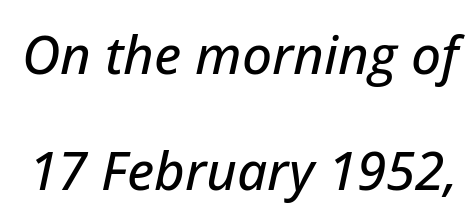
The image shows 53 px text type, italic (leaning right); set loose line spacing (2.18x), normal letter spacing, not underlined; low stroke contrast and a medium x-height.
